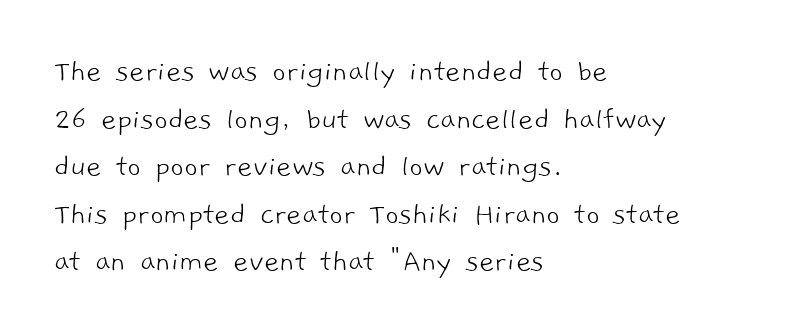
The image shows 33 px light sans-serif type; set left-aligned, normal line spacing (1.44x), normal letter spacing, not underlined; low stroke contrast and a medium x-height.
